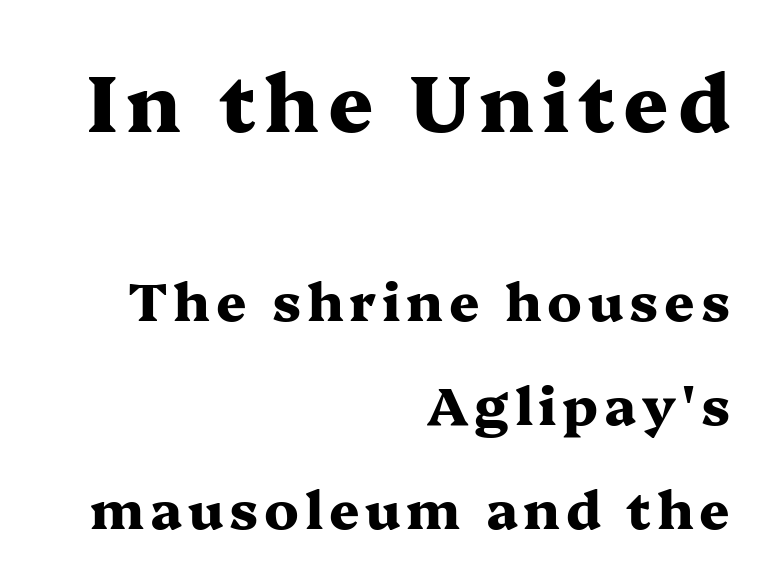
Q: Is the text bold? A: Yes.
Q: Is the text italic (slanted)? A: No, it is upright.
Q: Is the typeface a serif or a sans-serif typeface? A: Serif.
Q: Is the text underlined? A: No.
Q: How is the paragraph aligned? A: Right-aligned.
Q: Is the spacing between lines tight, normal or loose? A: Loose.
Q: Which block of text is set in a larger size, the first (top) or the second (bottom)? A: The first (top) one.
Q: Width (condensed, normal, or wide)? A: Wide.
Q: Stroke contrast? A: Medium.
Q: x-height? A: Medium.
Q: Monospaced? A: No.
